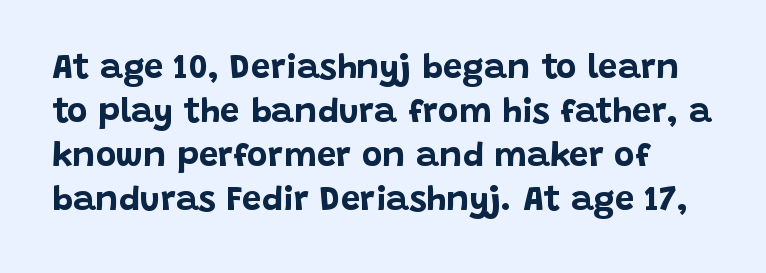
{"serif": "no", "italic": "no", "bold": "yes", "weight": "bold", "width": "normal", "stroke_contrast": "low", "x_height": "large", "monospaced": "no", "underline": "no", "line_spacing": "normal", "line_spacing_ratio": 1.26, "letter_spacing": "normal", "letter_spacing_em": 0.0, "glyph_px": 35}
